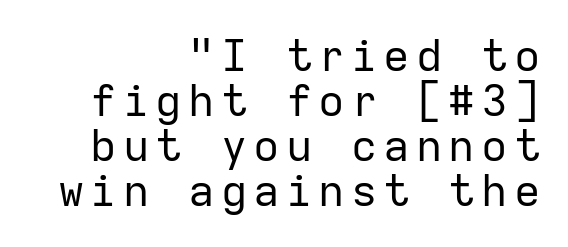
Q: Is the text bold? A: No.
Q: Is the text italic (slanted)? A: No, it is upright.
Q: Is the typeface a serif or a sans-serif typeface? A: Sans-serif.
Q: Is the text underlined? A: No.
Q: How is the paragraph aligned? A: Right-aligned.
Q: Is the spacing between lines tight, normal or loose? A: Tight.
Q: Width (condensed, normal, or wide)? A: Normal.
Q: Stroke contrast? A: Low.
Q: x-height? A: Medium.
Q: Monospaced? A: Yes.
